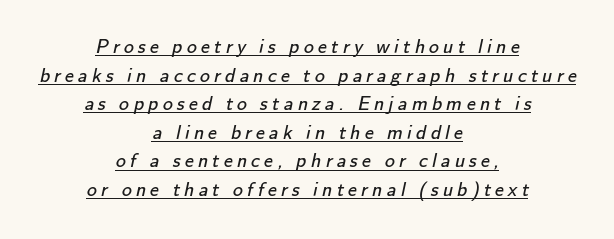
The rows are spaced the way most documents space them. The weight would be labelled regular, book, light, or lighter still. The lines are quadded center. Does extra space separate the letters? Yes, quite a lot of it.
